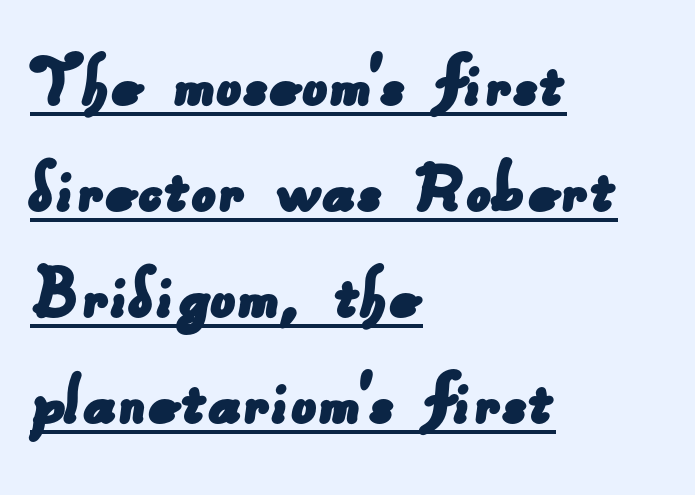
{"serif": "no", "width": "normal", "stroke_contrast": "low", "x_height": "small", "monospaced": "no", "underline": "yes", "align": "left", "line_spacing": "normal", "line_spacing_ratio": 1.34, "letter_spacing": "normal", "letter_spacing_em": 0.0, "glyph_px": 79}
